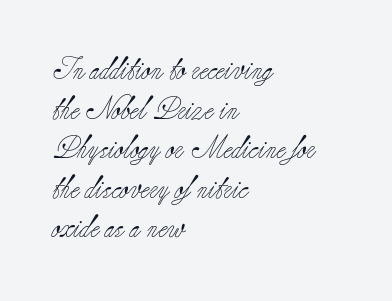
{"bold": "no", "underline": "no", "align": "left", "line_spacing_ratio": 1.72, "letter_spacing": "normal", "letter_spacing_em": 0.0, "glyph_px": 23}
